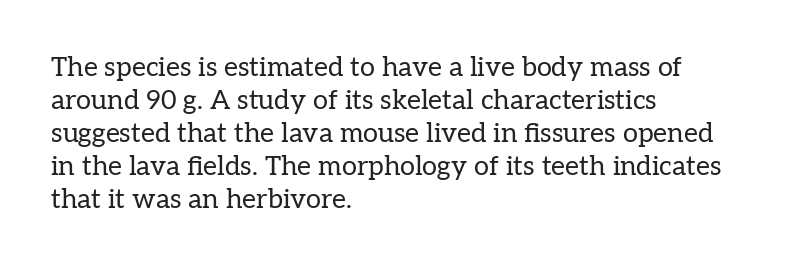
Q: Is the text bold? A: No.
Q: Is the text italic (slanted)? A: No, it is upright.
Q: Is the text underlined? A: No.
Q: How is the paragraph aligned? A: Left-aligned.
Q: Is the spacing between letters normal or unusually wide? A: Normal.
